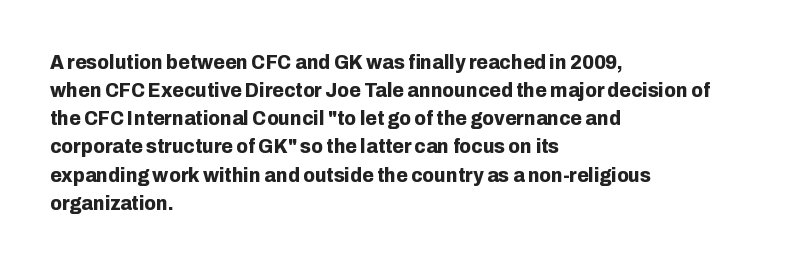
Q: Is the text bold? A: Yes.
Q: Is the text italic (slanted)? A: No, it is upright.
Q: Is the text underlined? A: No.
Q: How is the paragraph aligned? A: Left-aligned.
Q: Is the spacing between letters normal or unusually wide? A: Normal.
Q: Is the spacing between lines tight, normal or loose? A: Normal.
